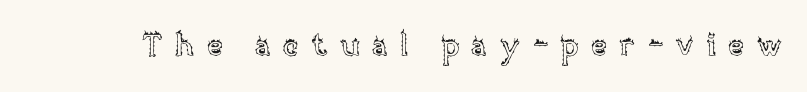
The specimen reads as upright at a glance. Check the space under the baseline: it is left empty. The letters advance in unequal steps, a hallmark of proportional type. How are the letters spaced? Widely, with obvious added tracking.
